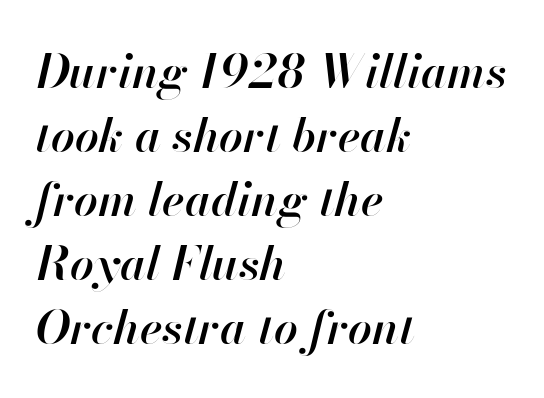
{"italic": "yes", "lean": "right", "slant_degrees": 13, "bold": "semi", "weight": "semibold", "width": "normal", "stroke_contrast": "high", "x_height": "small", "monospaced": "no", "underline": "no", "align": "left", "line_spacing": "normal", "line_spacing_ratio": 1.36, "letter_spacing": "normal", "letter_spacing_em": 0.0, "glyph_px": 47}
